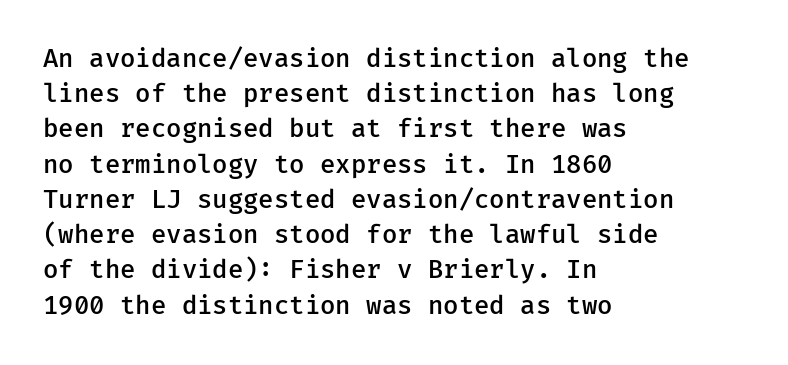
Q: Is the text bold? A: Semi-bold.
Q: Is the text italic (slanted)? A: No, it is upright.
Q: Is the text underlined? A: No.
Q: How is the paragraph aligned? A: Left-aligned.
Q: Is the spacing between letters normal or unusually wide? A: Normal.
Q: Is the spacing between lines tight, normal or loose? A: Normal.
